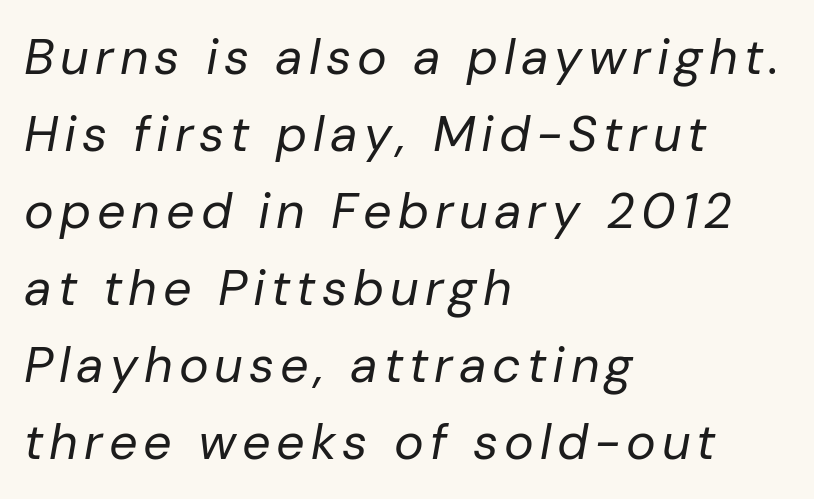
{"italic": "yes", "lean": "right", "slant_degrees": 10, "bold": "no", "weight": "regular", "width": "normal", "stroke_contrast": "low", "x_height": "medium", "monospaced": "no", "underline": "no", "align": "left", "line_spacing": "normal", "line_spacing_ratio": 1.54, "glyph_px": 50}
